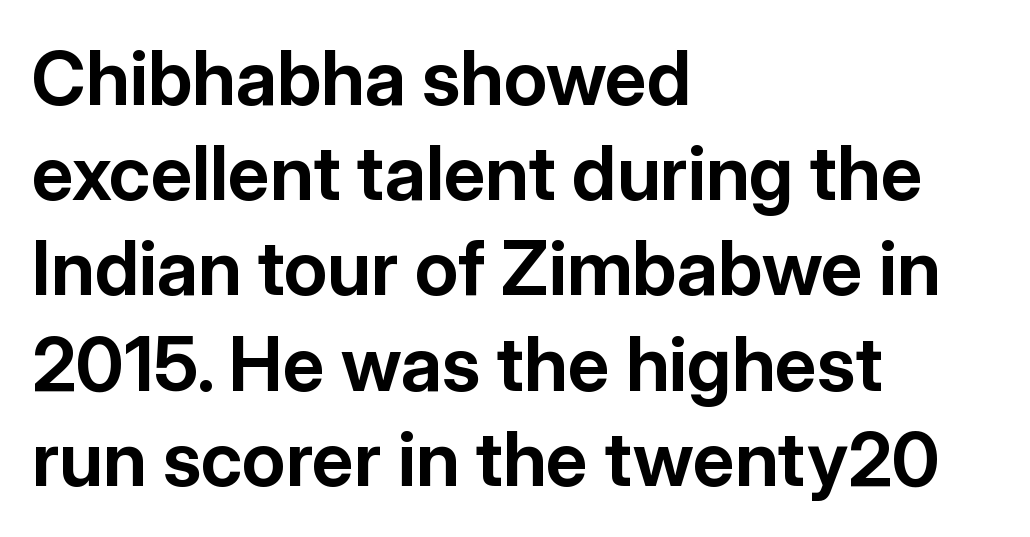
The image shows 75 px bold sans-serif type, upright; set left-aligned, normal line spacing (1.27x), normal letter spacing, not underlined; low stroke contrast and a medium x-height.
